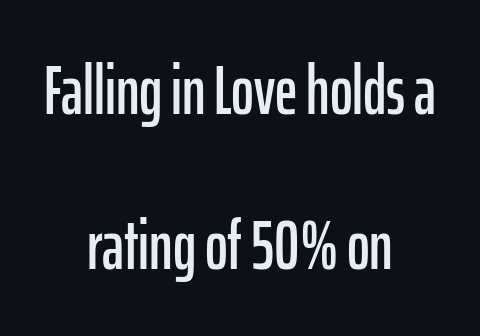
The image shows 69 px condensed sans-serif type, upright; set centered, loose line spacing (2.25x), normal letter spacing, not underlined; low stroke contrast and a medium x-height.
